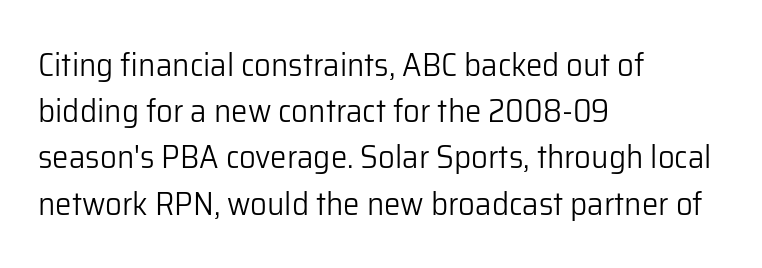
{"serif": "no", "italic": "no", "bold": "no", "weight": "light", "width": "normal", "stroke_contrast": "low", "x_height": "medium", "monospaced": "no", "underline": "no", "align": "left", "line_spacing": "normal", "line_spacing_ratio": 1.4, "letter_spacing": "normal", "letter_spacing_em": 0.0, "glyph_px": 33}
